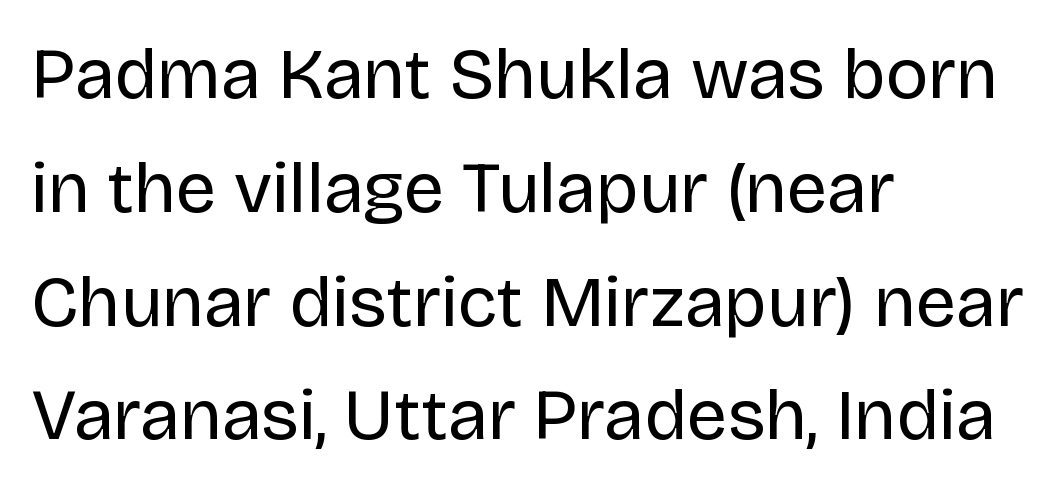
The image shows 72 px regular-weight sans-serif type, upright; set left-aligned, normal line spacing (1.58x), normal letter spacing, not underlined; low stroke contrast and a large x-height.
